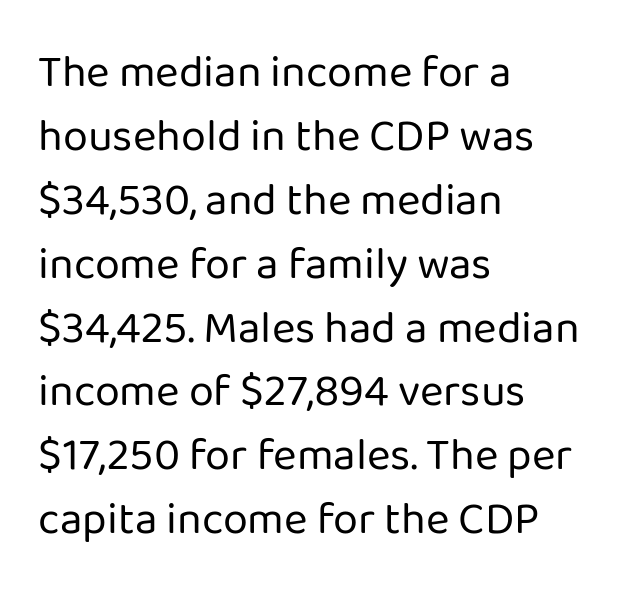
Default kerning and tracking; the words read as compact shapes. The type sits square on the baseline with zero lean. Spacing verdict: proportional, widths tailored to each character. Vertical spacing — default. The type family on display is of the sans-serif kind.
